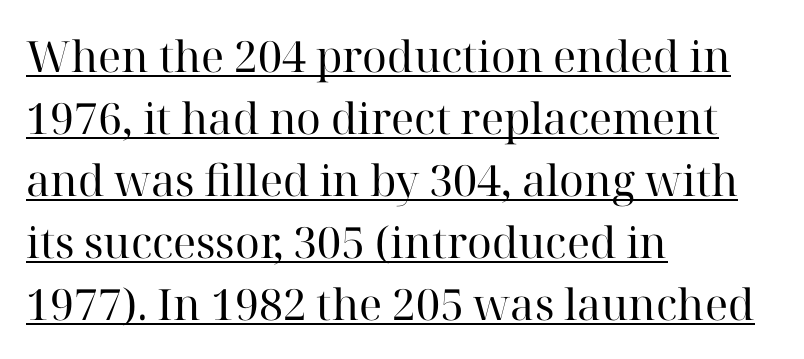
Q: Is the text bold? A: No.
Q: Is the text italic (slanted)? A: No, it is upright.
Q: Is the typeface a serif or a sans-serif typeface? A: Serif.
Q: Is the text underlined? A: Yes.
Q: How is the paragraph aligned? A: Left-aligned.
Q: Is the spacing between letters normal or unusually wide? A: Normal.
Q: Is the spacing between lines tight, normal or loose? A: Normal.
Q: Width (condensed, normal, or wide)? A: Normal.
Q: Stroke contrast? A: High.
Q: x-height? A: Medium.
Q: Monospaced? A: No.
